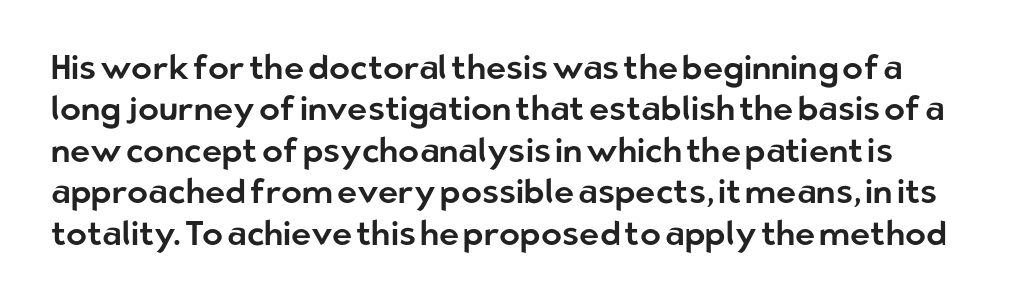
Q: Is the text italic (slanted)? A: No, it is upright.
Q: Is the typeface a serif or a sans-serif typeface? A: Sans-serif.
Q: Is the text underlined? A: No.
Q: Is the spacing between letters normal or unusually wide? A: Normal.
Q: Width (condensed, normal, or wide)? A: Normal.
Q: Stroke contrast? A: Low.
Q: x-height? A: Medium.
Q: Monospaced? A: No.
